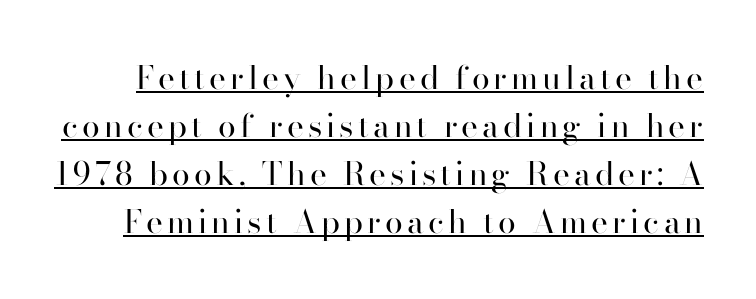
This rendering features underlined lettering. Think of a printed novel: that variable character pitch is what you see here. Upright lettering throughout. Is there much room between lines? A standard amount, neither cramped nor airy.
